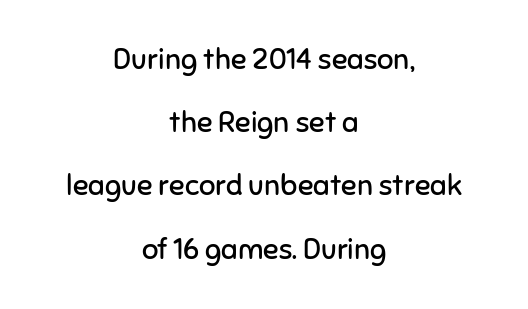
{"serif": "no", "italic": "no", "bold": "no", "weight": "regular", "width": "normal", "stroke_contrast": "low", "x_height": "medium", "monospaced": "no", "underline": "no", "align": "center", "line_spacing": "loose", "line_spacing_ratio": 2.18, "letter_spacing": "normal", "letter_spacing_em": 0.0, "glyph_px": 29}
